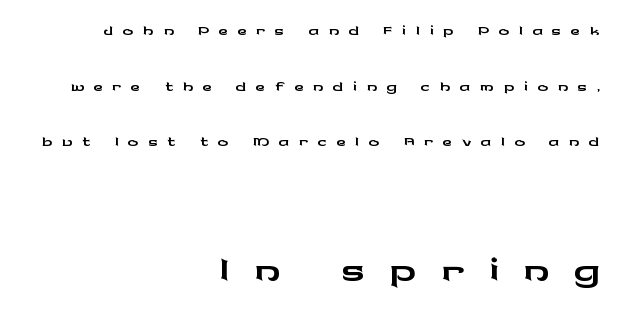
Compared with typical paragraphs, the rows here are farther apart. The face used here is rendered with a markedly widened letterfit. The letters stand upright; this is a roman face. Which chunk is bigger? The second one — the bottom block dwarfs the top. The zone under the glyphs is completely vacant.
